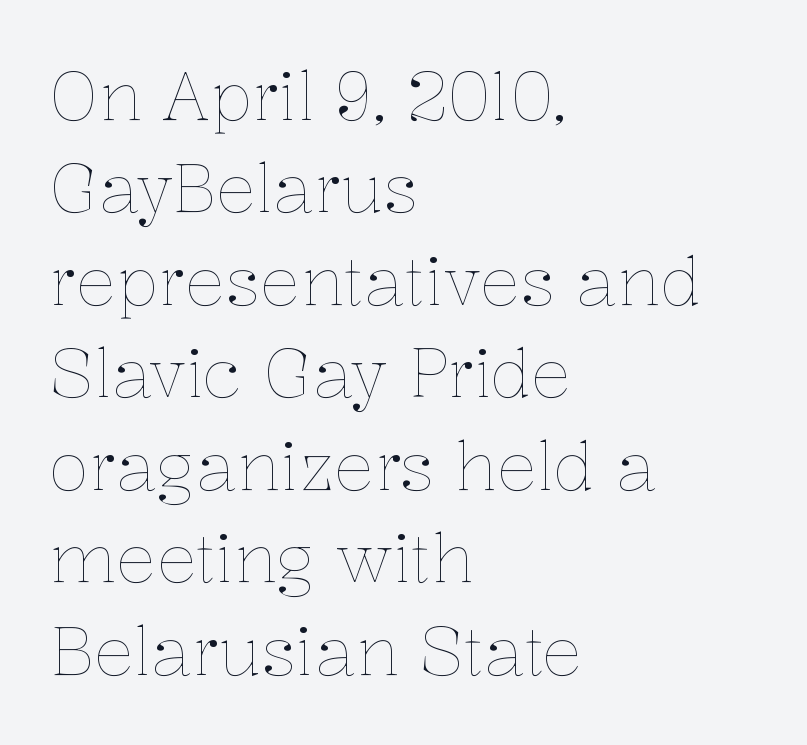
The passage shown is typed in a proportional face where columns would drift. In terms of posture, this sample is upright. These glyphs show unthickened strokes, regular width or finer. Plain, unruled lines of type. Where is the straight margin? On the left.
